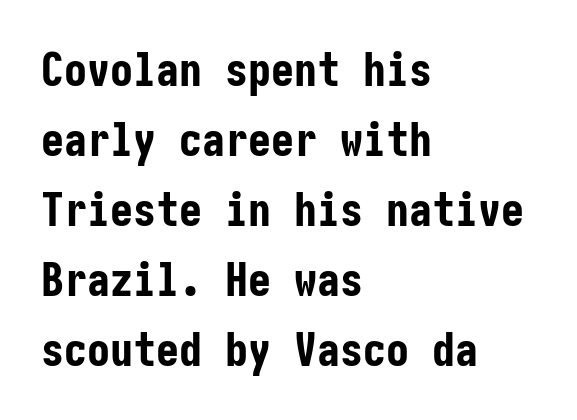
{"serif": "no", "italic": "no", "bold": "yes", "weight": "bold", "width": "condensed", "stroke_contrast": "low", "x_height": "medium", "underline": "no", "align": "left", "line_spacing": "normal", "line_spacing_ratio": 1.52, "letter_spacing": "normal", "letter_spacing_em": 0.0, "glyph_px": 46}
